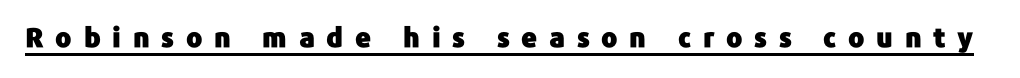
Q: Is the text italic (slanted)? A: No, it is upright.
Q: Is the text underlined? A: Yes.
Q: Is the spacing between letters normal or unusually wide? A: Unusually wide.
